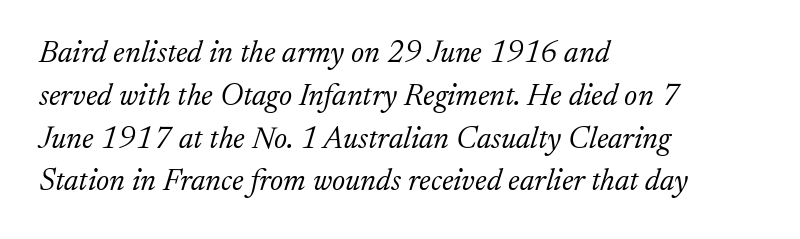
Note the varied advance widths — an 'i' is clearly narrower than an 'm'. Glance below the letters and you will spot only blank space. Is this a sans? No — the strokes have serifs. The letters sit at their default tracking, neither squeezed nor spread.
